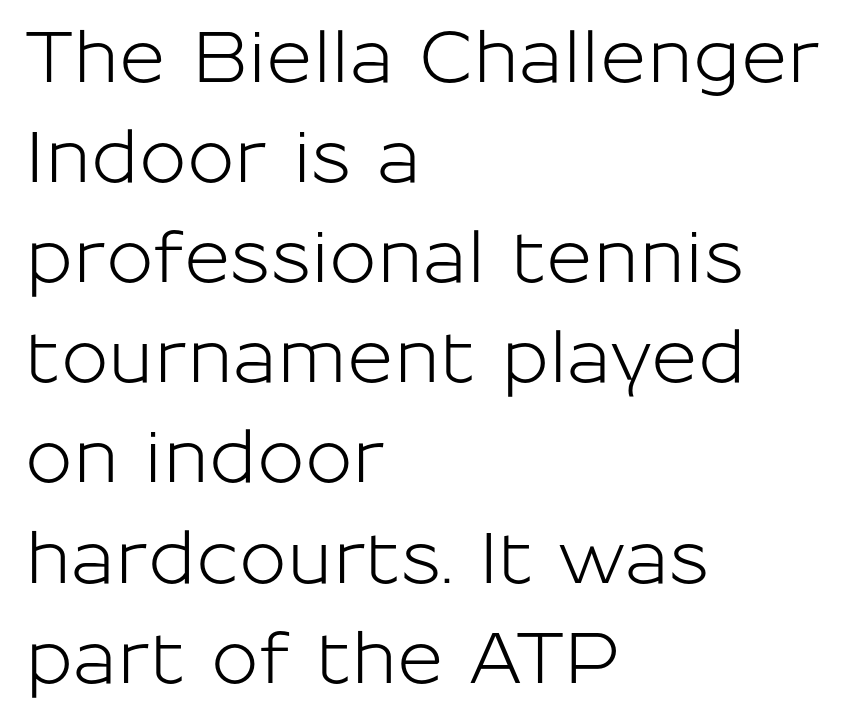
Default kerning and tracking; the words read as compact shapes. The letters stand upright; this is a roman face. Underlining? Definitely not there. This sample keeps an unexceptional amount of space between lines. Classification — sans serif.
